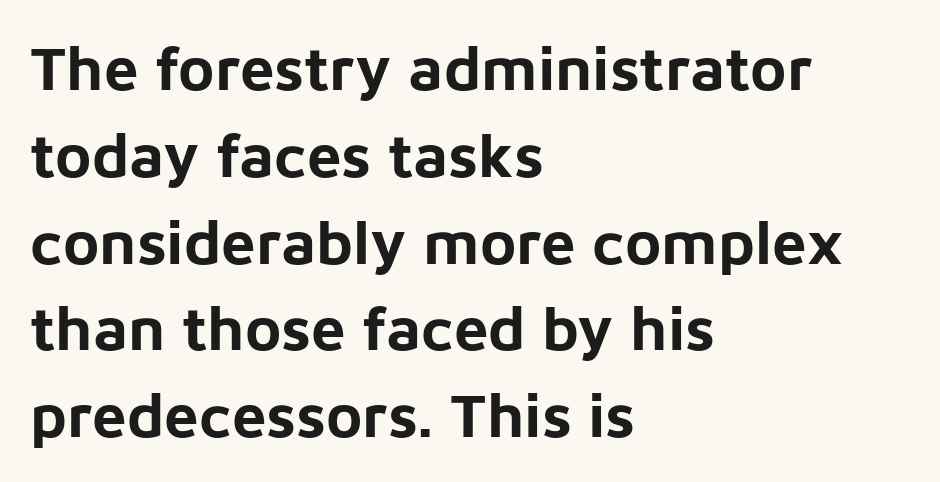
The image shows 62 px bold sans-serif type, upright; set left-aligned, normal line spacing (1.4x), normal letter spacing, not underlined; low stroke contrast and a medium x-height.
